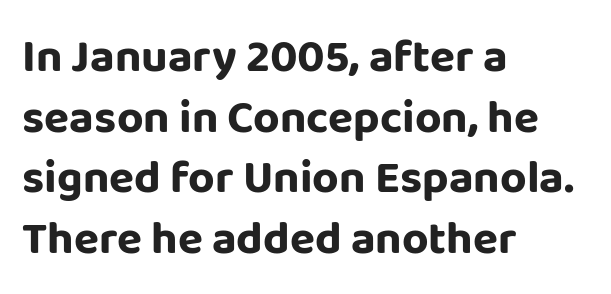
The glyphs are unaccompanied by any horizontal stroke below them. Is the type bold? Yes — the strokes are clearly thick and heavy. Rendered with straight, roman letterforms. The rows are spaced the way most documents space them. Think of a printed novel: that variable character pitch is what you see here.
